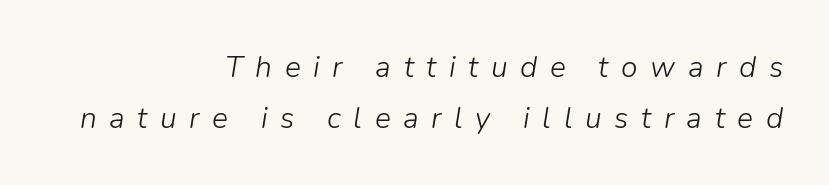
These lines are rendered in a variable-pitch font. No word sits above an underline. Compared with ordinary roman type, these characters are visibly tilted. A student would call this right alignment; a typographer would say flush right, rag left.
